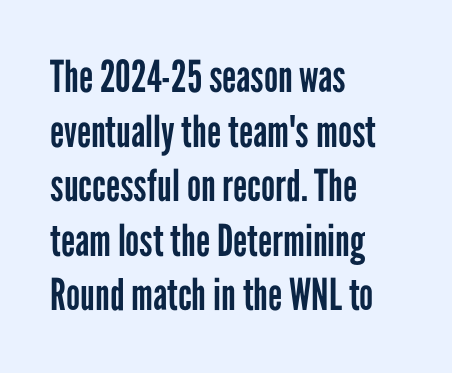
Q: Is the text bold? A: No.
Q: Is the text italic (slanted)? A: No, it is upright.
Q: Is the typeface a serif or a sans-serif typeface? A: Sans-serif.
Q: Is the text underlined? A: No.
Q: How is the paragraph aligned? A: Left-aligned.
Q: Is the spacing between letters normal or unusually wide? A: Normal.
Q: Width (condensed, normal, or wide)? A: Condensed.
Q: Stroke contrast? A: Low.
Q: x-height? A: Medium.
Q: Monospaced? A: No.
